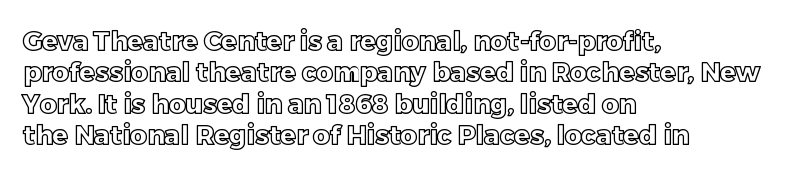
Q: Is the text italic (slanted)? A: No, it is upright.
Q: Is the text underlined? A: No.
Q: How is the paragraph aligned? A: Left-aligned.
Q: Is the spacing between letters normal or unusually wide? A: Normal.
